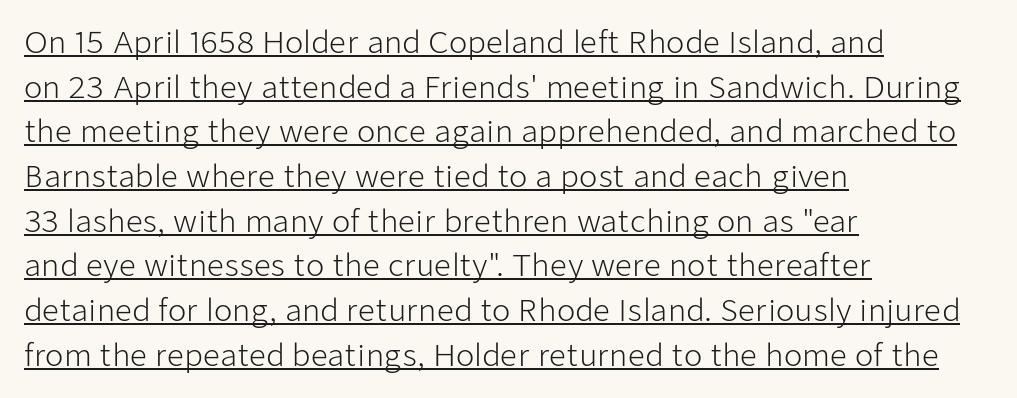
{"serif": "no", "italic": "no", "bold": "no", "weight": "light", "width": "normal", "stroke_contrast": "low", "x_height": "medium", "monospaced": "no", "underline": "yes", "align": "left", "line_spacing": "normal", "line_spacing_ratio": 1.49, "letter_spacing": "normal", "letter_spacing_em": 0.0, "glyph_px": 30}
